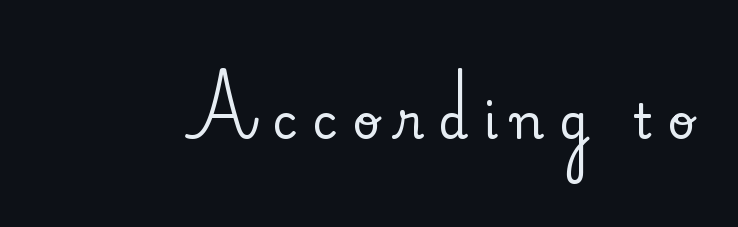
The line texture is sparse and dotted thanks to wide tracking. The words here are not underlined. In terms of letterform style, serifs are clearly present. The rendering uses natural spacing where letterforms have individual widths. Tall strokes in this sample are plumb rather than angled.
